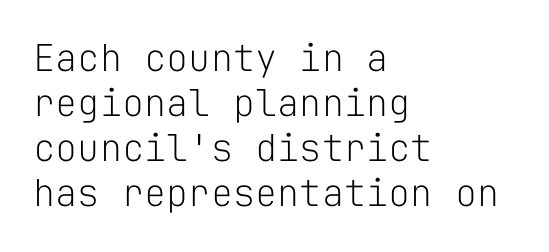
Q: Is the text bold? A: No.
Q: Is the text italic (slanted)? A: No, it is upright.
Q: Is the typeface a serif or a sans-serif typeface? A: Sans-serif.
Q: Is the text underlined? A: No.
Q: How is the paragraph aligned? A: Left-aligned.
Q: Is the spacing between letters normal or unusually wide? A: Normal.
Q: Width (condensed, normal, or wide)? A: Normal.
Q: Stroke contrast? A: Low.
Q: x-height? A: Medium.
Q: Monospaced? A: Yes.
